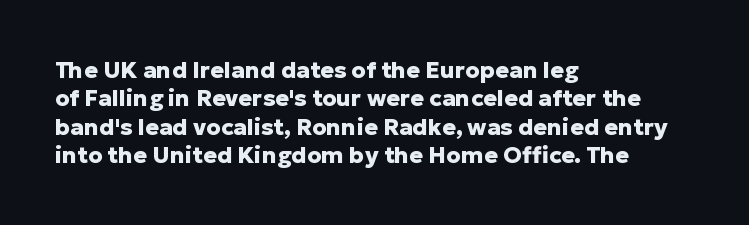
{"italic": "no", "bold": "yes", "underline": "no", "align": "left", "line_spacing_ratio": 1.23, "letter_spacing": "normal", "letter_spacing_em": 0.0, "glyph_px": 23}
